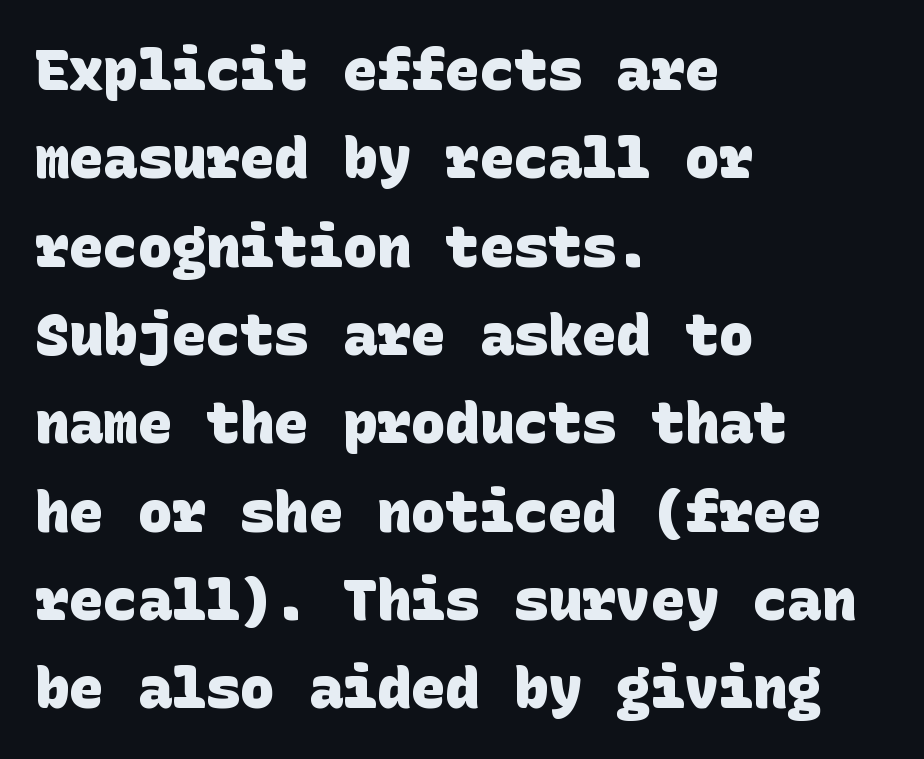
These lines keep a tight, regular rhythm from letter to letter. Serifs: no, the terminals of the letterforms are clean. The strip under each line holds only bare page. The passage is arranged the way most books set body copy — flush left. Regarding leading, the lines here are spaced in the standard way.
